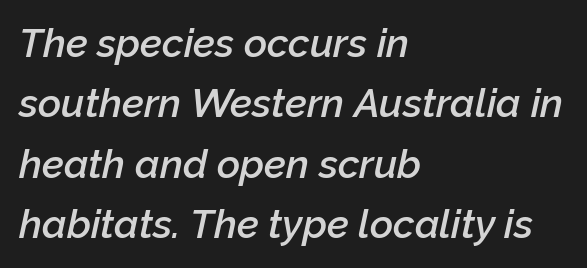
The image shows 40 px semibold type, italic (leaning right); set left-aligned, normal line spacing (1.51x), normal letter spacing, not underlined; low stroke contrast and a medium x-height.
